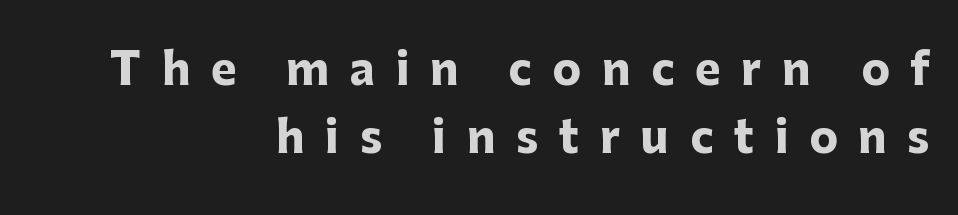
The image shows 43 px heavy sans-serif type, upright; set right-aligned, normal line spacing (1.58x), unusually wide letter spacing (+0.48 em), not underlined; low stroke contrast and a medium x-height.
